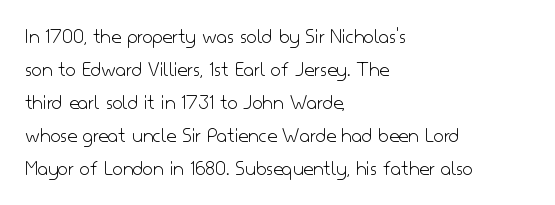
The image shows 22 px text type, upright; set left-aligned, normal line spacing (1.5x), normal letter spacing, not underlined.
